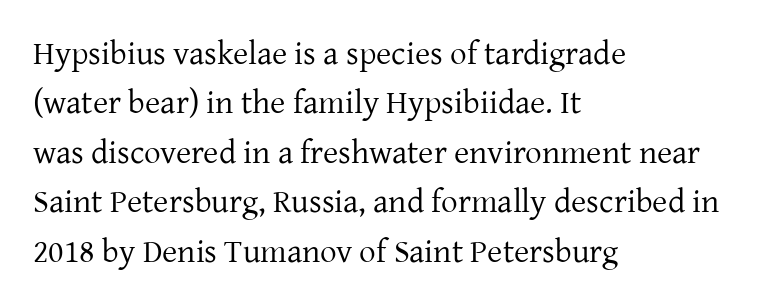
The image shows 33 px regular-weight serif type, upright; set left-aligned, normal line spacing (1.5x), normal letter spacing, not underlined; low stroke contrast and a medium x-height.
